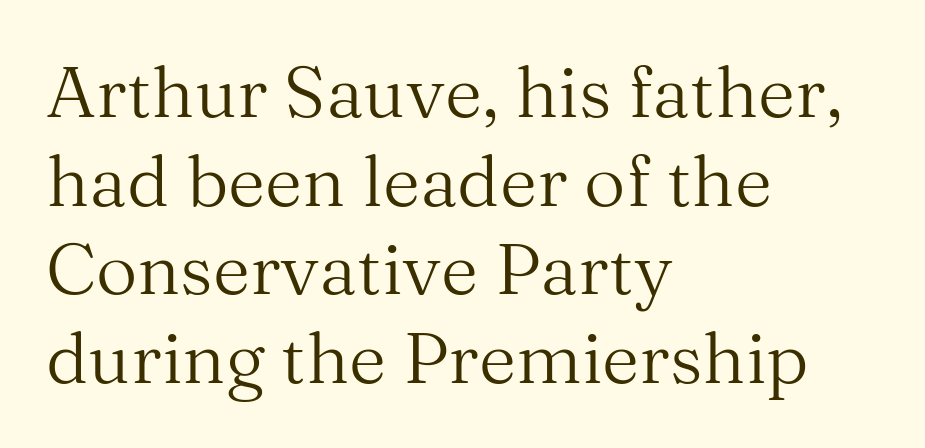
The image shows 72 px regular-weight serif type, upright; set left-aligned, line spacing 1.23x, normal letter spacing, not underlined; medium stroke contrast and a medium x-height.
